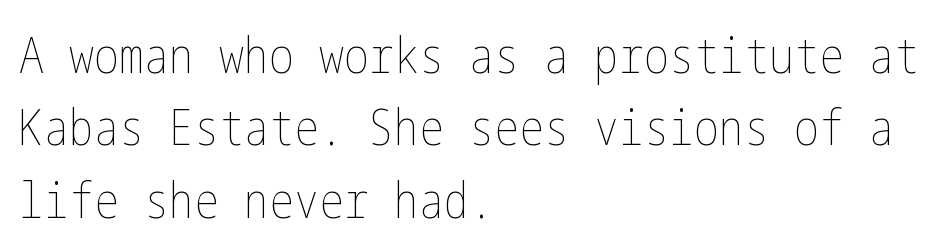
{"italic": "no", "bold": "no", "weight": "thin", "width": "condensed", "stroke_contrast": "low", "x_height": "medium", "underline": "no", "align": "left", "line_spacing": "normal", "line_spacing_ratio": 1.45, "letter_spacing": "normal", "letter_spacing_em": 0.0, "glyph_px": 50}
